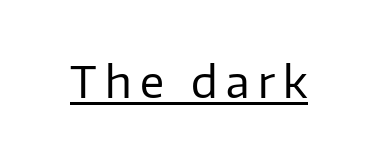
Q: Is the text bold? A: No.
Q: Is the text italic (slanted)? A: No, it is upright.
Q: Is the typeface a serif or a sans-serif typeface? A: Sans-serif.
Q: Is the text underlined? A: Yes.
Q: Width (condensed, normal, or wide)? A: Normal.
Q: Stroke contrast? A: Low.
Q: x-height? A: Medium.
Q: Monospaced? A: No.
